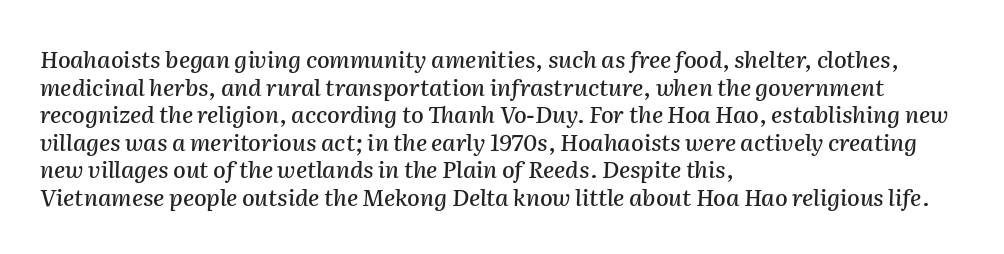
{"italic": "yes", "lean": "right", "slant_degrees": 2, "underline": "no", "align": "left", "line_spacing_ratio": 1.2, "letter_spacing": "normal", "letter_spacing_em": 0.0, "glyph_px": 23}
